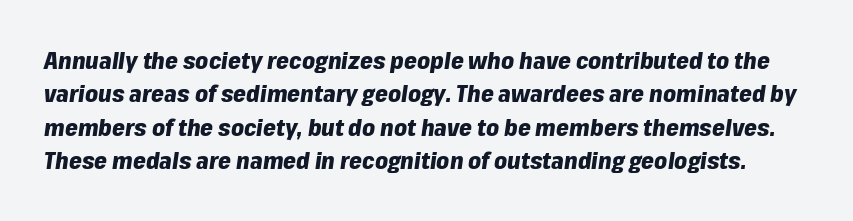
{"italic": "yes", "lean": "right", "slant_degrees": 8, "bold": "yes", "underline": "no", "line_spacing": "normal", "line_spacing_ratio": 1.45, "letter_spacing": "normal", "letter_spacing_em": 0.0, "glyph_px": 23}
